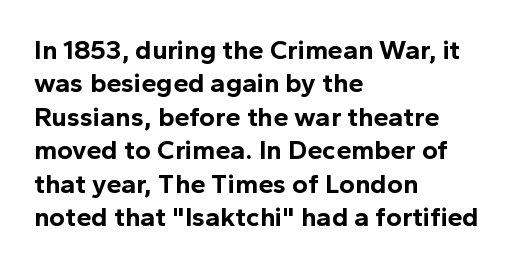
There is no visible air inserted between adjacent glyphs. Compared with a centered layout, this one pins lines to the left instead. The strokes are fattened all the way to bold. A typesetter would mark this as roman, not italic. The words here are not underlined.
